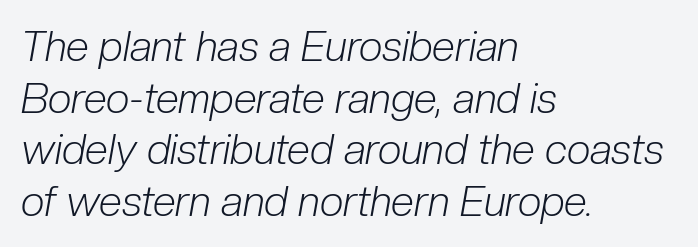
{"italic": "yes", "lean": "right", "slant_degrees": 10, "bold": "no", "weight": "light", "width": "condensed", "stroke_contrast": "low", "x_height": "medium", "monospaced": "no", "underline": "no", "align": "left", "line_spacing_ratio": 1.23, "letter_spacing": "normal", "letter_spacing_em": 0.0, "glyph_px": 42}
